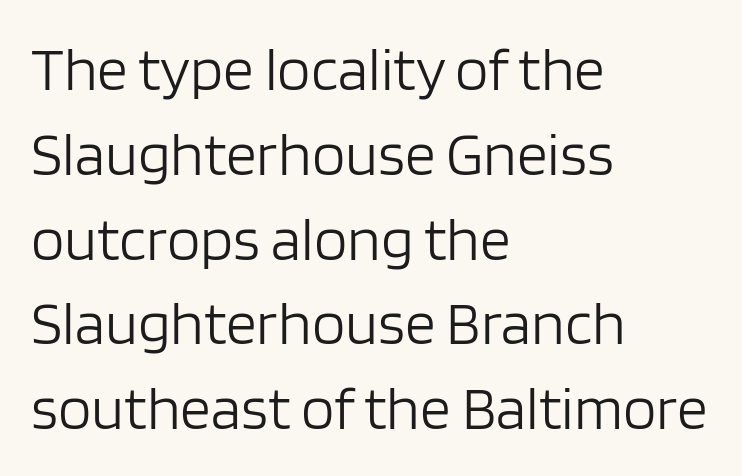
The image shows 61 px light sans-serif type, upright; set left-aligned, normal line spacing (1.39x), normal letter spacing, not underlined; low stroke contrast and a large x-height.
